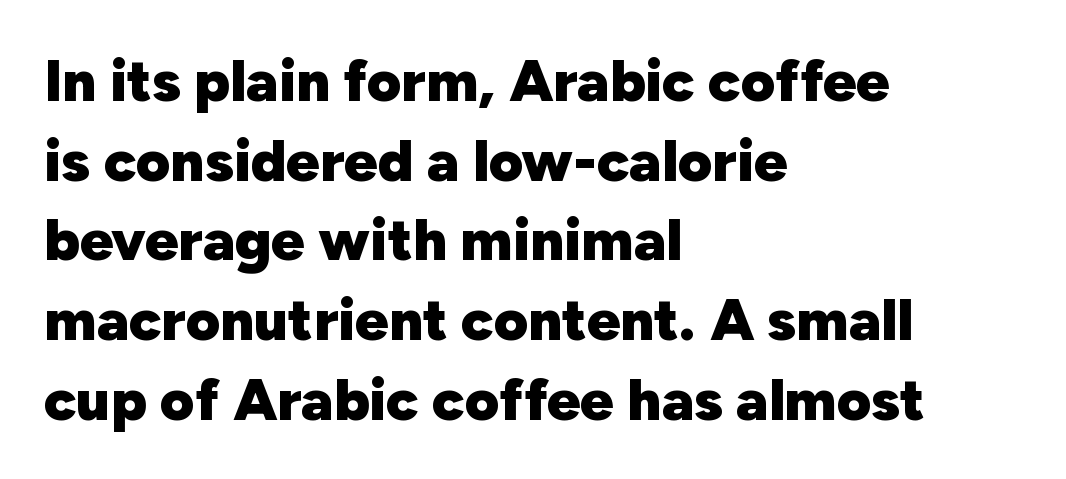
Q: Is the text bold? A: Yes.
Q: Is the text italic (slanted)? A: No, it is upright.
Q: Is the typeface a serif or a sans-serif typeface? A: Sans-serif.
Q: Is the text underlined? A: No.
Q: How is the paragraph aligned? A: Left-aligned.
Q: Is the spacing between letters normal or unusually wide? A: Normal.
Q: Is the spacing between lines tight, normal or loose? A: Normal.
Q: Width (condensed, normal, or wide)? A: Normal.
Q: Stroke contrast? A: Low.
Q: x-height? A: Medium.
Q: Monospaced? A: No.
